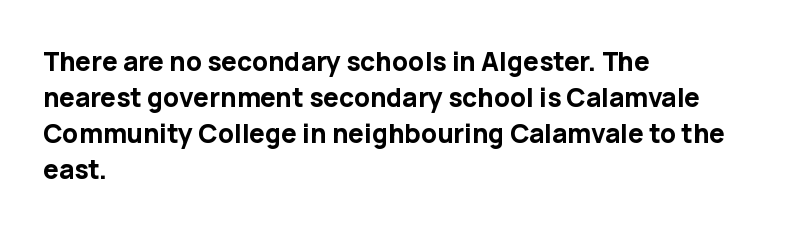
Q: Is the text bold? A: Yes.
Q: Is the text italic (slanted)? A: No, it is upright.
Q: Is the text underlined? A: No.
Q: How is the paragraph aligned? A: Left-aligned.
Q: Is the spacing between letters normal or unusually wide? A: Normal.
Q: Is the spacing between lines tight, normal or loose? A: Normal.
